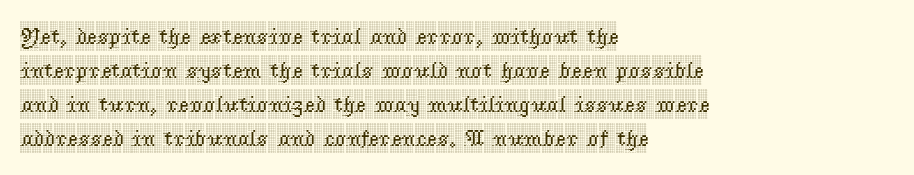
{"italic": "no", "underline": "no", "align": "left", "line_spacing": "normal", "line_spacing_ratio": 1.48, "letter_spacing": "normal", "letter_spacing_em": 0.0, "glyph_px": 23}
